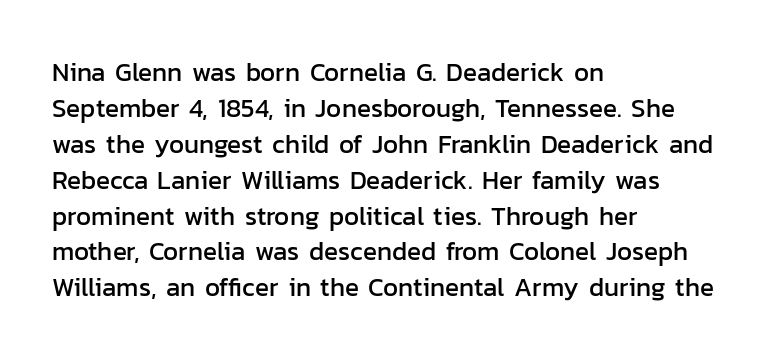
Q: Is the text italic (slanted)? A: No, it is upright.
Q: Is the text underlined? A: No.
Q: How is the paragraph aligned? A: Left-aligned.
Q: Is the spacing between letters normal or unusually wide? A: Normal.
Q: Is the spacing between lines tight, normal or loose? A: Normal.
